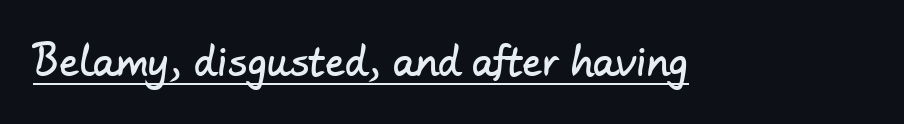
The image shows 39 px sans-serif type; set normal letter spacing, underlined; low stroke contrast and a small x-height.
